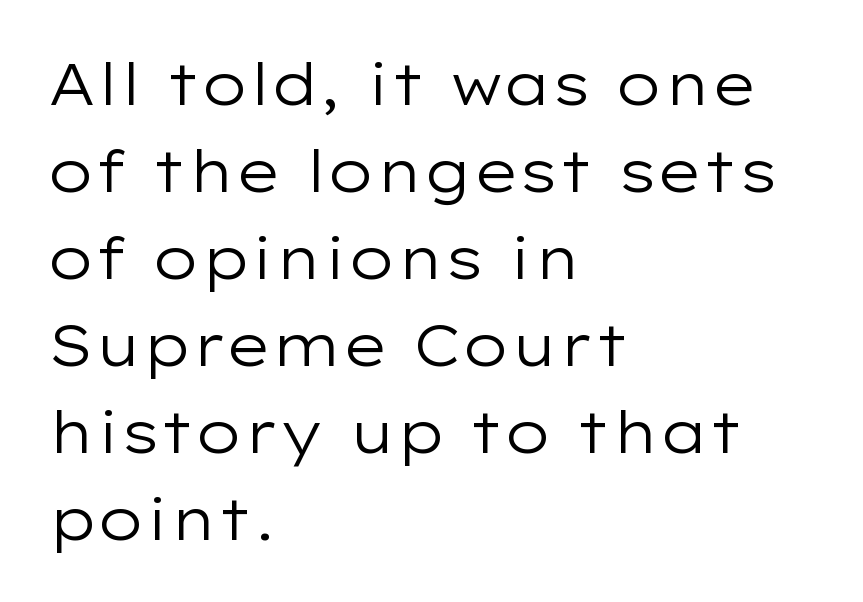
Q: Is the text bold? A: No.
Q: Is the text italic (slanted)? A: No, it is upright.
Q: Is the typeface a serif or a sans-serif typeface? A: Sans-serif.
Q: Is the text underlined? A: No.
Q: How is the paragraph aligned? A: Left-aligned.
Q: Is the spacing between letters normal or unusually wide? A: Normal.
Q: Is the spacing between lines tight, normal or loose? A: Normal.
Q: Width (condensed, normal, or wide)? A: Wide.
Q: Stroke contrast? A: Low.
Q: x-height? A: Medium.
Q: Monospaced? A: No.
